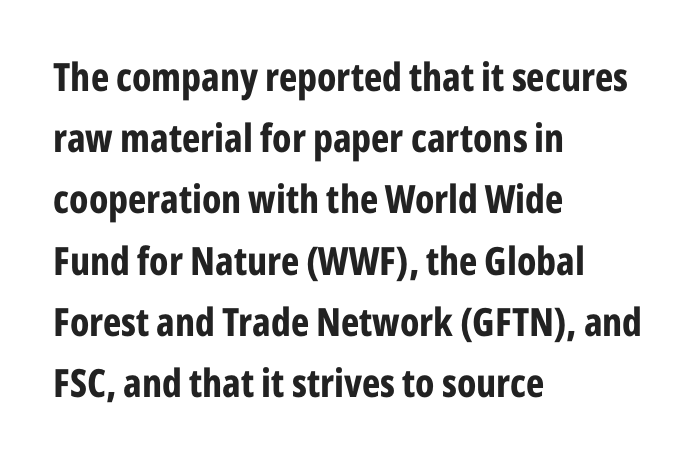
Q: Is the text bold? A: Yes.
Q: Is the text italic (slanted)? A: No, it is upright.
Q: Is the typeface a serif or a sans-serif typeface? A: Sans-serif.
Q: Is the text underlined? A: No.
Q: How is the paragraph aligned? A: Left-aligned.
Q: Is the spacing between letters normal or unusually wide? A: Normal.
Q: Is the spacing between lines tight, normal or loose? A: Normal.
Q: Width (condensed, normal, or wide)? A: Condensed.
Q: Stroke contrast? A: Low.
Q: x-height? A: Medium.
Q: Monospaced? A: No.
